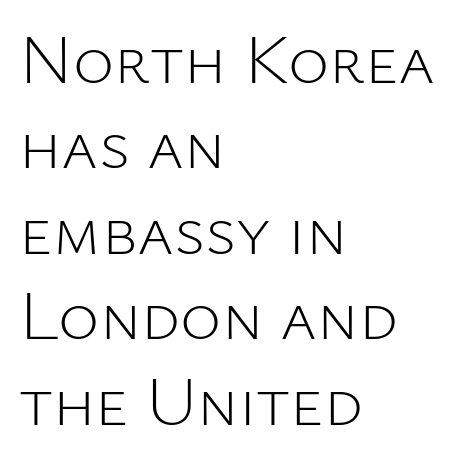
The image shows 70 px light sans-serif type, upright; set left-aligned, line spacing 1.22x, normal letter spacing, not underlined; low stroke contrast and a medium x-height.
